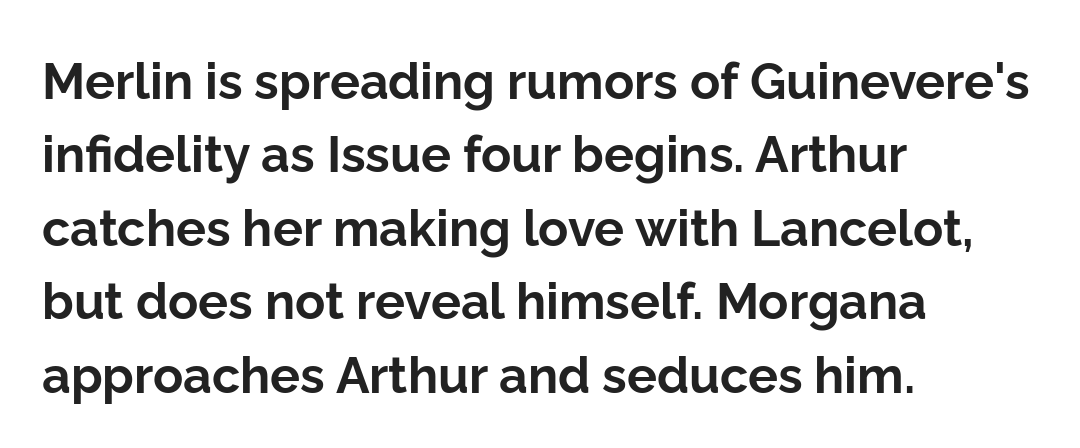
The image shows 50 px bold sans-serif type, upright; set left-aligned, normal line spacing (1.47x), normal letter spacing, not underlined; low stroke contrast and a medium x-height.
